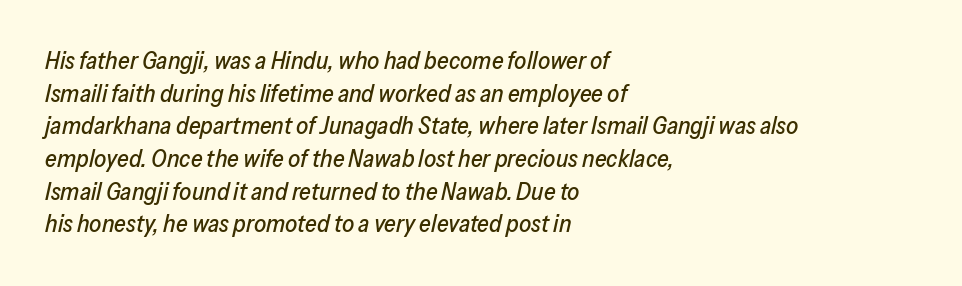
Q: Is the text italic (slanted)? A: Yes, it leans right by about 13 degrees.
Q: Is the text underlined? A: No.
Q: How is the paragraph aligned? A: Left-aligned.
Q: Is the spacing between letters normal or unusually wide? A: Normal.
Q: Is the spacing between lines tight, normal or loose? A: Normal.
